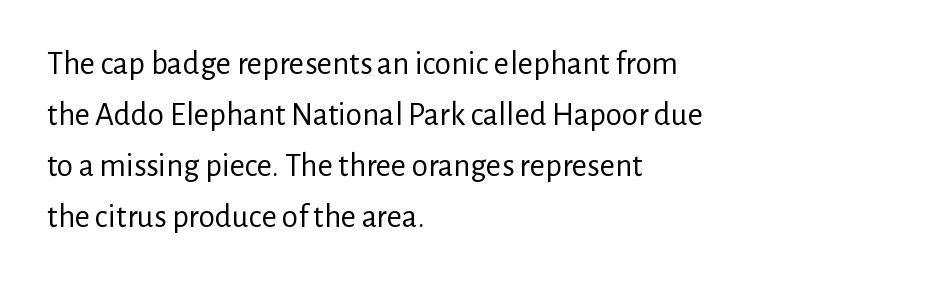
{"serif": "no", "italic": "no", "bold": "no", "weight": "regular", "width": "normal", "stroke_contrast": "low", "x_height": "medium", "monospaced": "no", "underline": "no", "align": "left", "line_spacing": "normal", "line_spacing_ratio": 1.55, "letter_spacing": "normal", "letter_spacing_em": 0.0, "glyph_px": 33}
